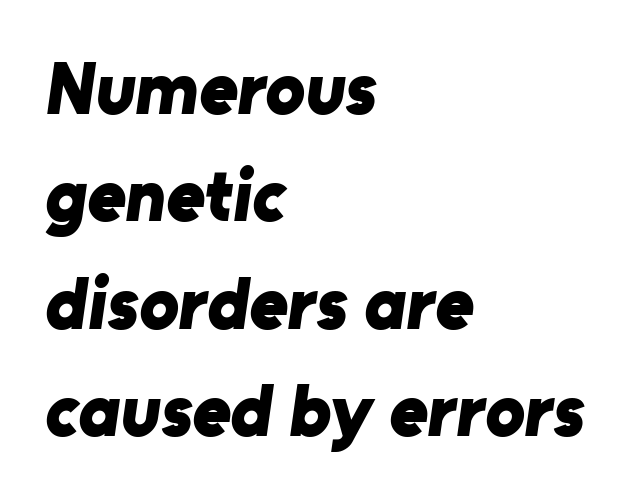
{"serif": "no", "bold": "yes", "weight": "bold", "width": "normal", "stroke_contrast": "low", "x_height": "medium", "monospaced": "no", "underline": "no", "align": "left", "line_spacing": "normal", "line_spacing_ratio": 1.45, "letter_spacing": "normal", "letter_spacing_em": 0.0, "glyph_px": 74}
